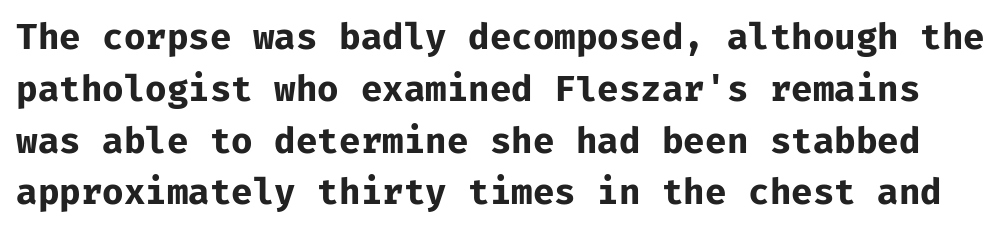
{"serif": "no", "italic": "no", "bold": "yes", "weight": "bold", "width": "normal", "stroke_contrast": "low", "x_height": "medium", "monospaced": "yes", "underline": "no", "line_spacing": "normal", "line_spacing_ratio": 1.48, "letter_spacing": "normal", "letter_spacing_em": 0.0, "glyph_px": 35}
